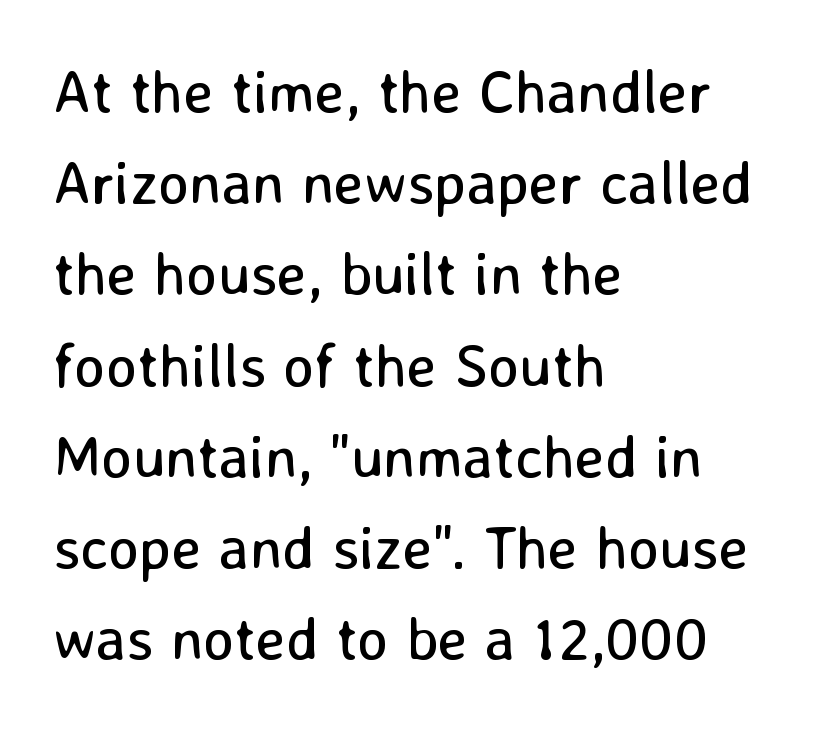
Q: Is the text bold? A: No.
Q: Is the text italic (slanted)? A: No, it is upright.
Q: Is the typeface a serif or a sans-serif typeface? A: Sans-serif.
Q: Is the text underlined? A: No.
Q: How is the paragraph aligned? A: Left-aligned.
Q: Is the spacing between letters normal or unusually wide? A: Normal.
Q: Is the spacing between lines tight, normal or loose? A: Normal.
Q: Width (condensed, normal, or wide)? A: Normal.
Q: Stroke contrast? A: Low.
Q: x-height? A: Medium.
Q: Monospaced? A: No.
